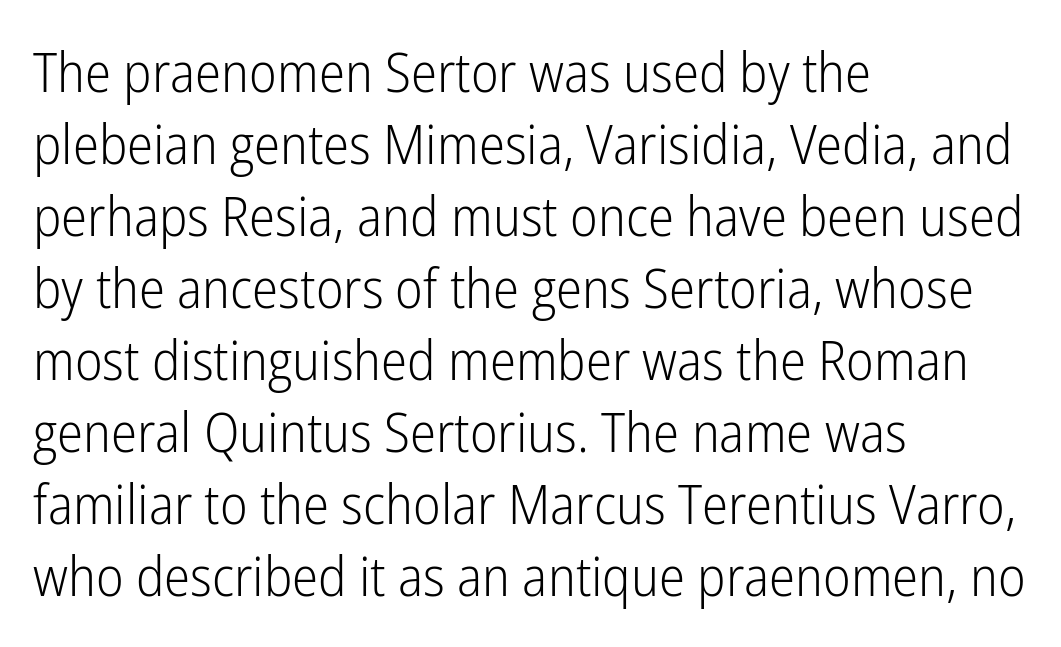
Q: Is the text bold? A: No.
Q: Is the text italic (slanted)? A: No, it is upright.
Q: Is the typeface a serif or a sans-serif typeface? A: Sans-serif.
Q: Is the text underlined? A: No.
Q: How is the paragraph aligned? A: Left-aligned.
Q: Is the spacing between letters normal or unusually wide? A: Normal.
Q: Is the spacing between lines tight, normal or loose? A: Normal.
Q: Width (condensed, normal, or wide)? A: Condensed.
Q: Stroke contrast? A: Low.
Q: x-height? A: Medium.
Q: Monospaced? A: No.
